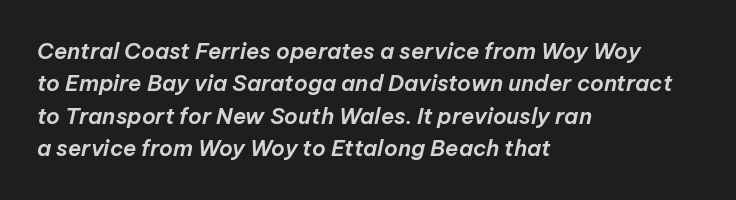
Visually the block forms a straight wall on the left and a jagged coastline on the right. There's an unmistakable incline to the writing here. The letterforms sit shoulder to shoulder at normal distance. The rendering uses a moderate line-height, typical for paragraphs. Nobody drew a line under any word here.
